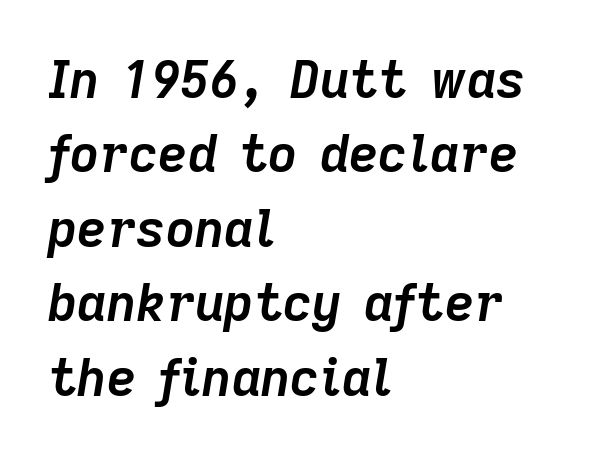
Q: Is the text bold? A: Yes.
Q: Is the text italic (slanted)? A: Yes, it leans right by about 9 degrees.
Q: Is the text underlined? A: No.
Q: How is the paragraph aligned? A: Left-aligned.
Q: Is the spacing between letters normal or unusually wide? A: Normal.
Q: Is the spacing between lines tight, normal or loose? A: Normal.
Q: Width (condensed, normal, or wide)? A: Normal.
Q: Stroke contrast? A: Low.
Q: x-height? A: Medium.
Q: Monospaced? A: No.
